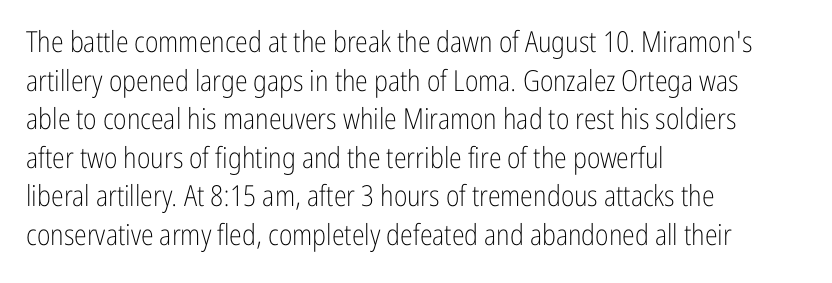
The space directly below the letters is spotless. Standard letterfit; no display-style spreading of the glyphs. The specimen reads as upright at a glance. The letters advance in unequal steps, a hallmark of proportional type.
